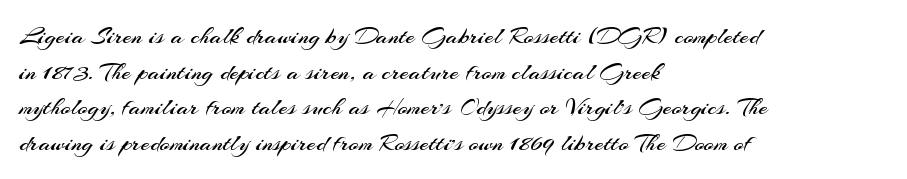
The image shows 26 px text type; set left-aligned, normal line spacing (1.37x), normal letter spacing, not underlined.
